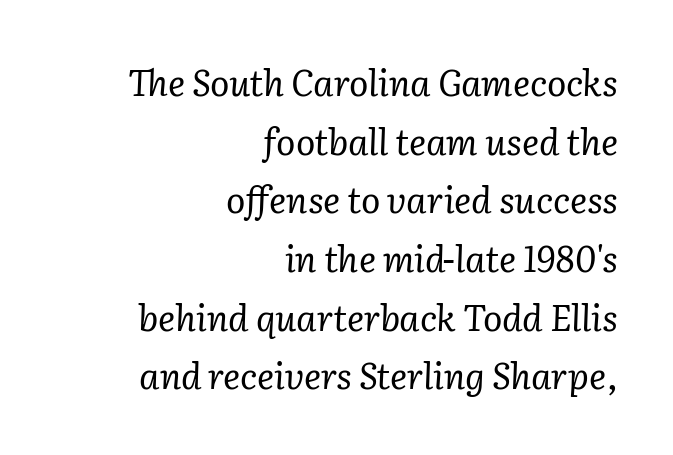
{"serif": "yes", "italic": "yes", "lean": "right", "slant_degrees": 2, "bold": "no", "weight": "regular", "width": "normal", "stroke_contrast": "low", "x_height": "medium", "monospaced": "no", "underline": "no", "align": "right", "line_spacing": "normal", "line_spacing_ratio": 1.63, "letter_spacing": "normal", "letter_spacing_em": 0.0, "glyph_px": 36}
